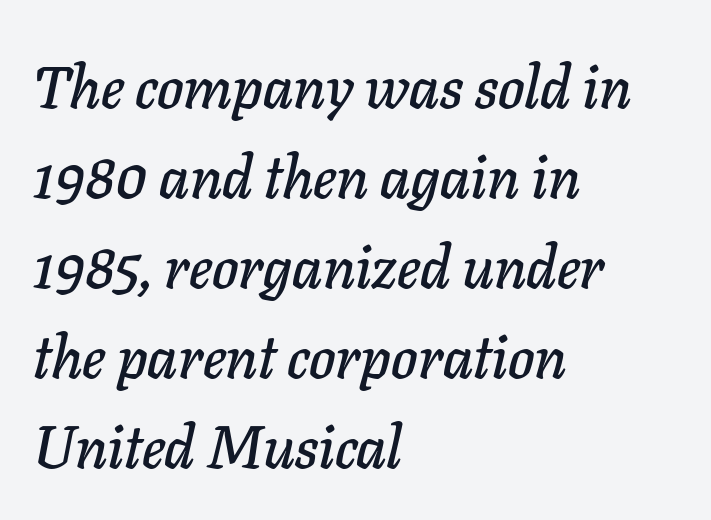
The image shows 60 px text type, italic (leaning right); set left-aligned, normal line spacing (1.5x), normal letter spacing, not underlined; low stroke contrast and a medium x-height.
